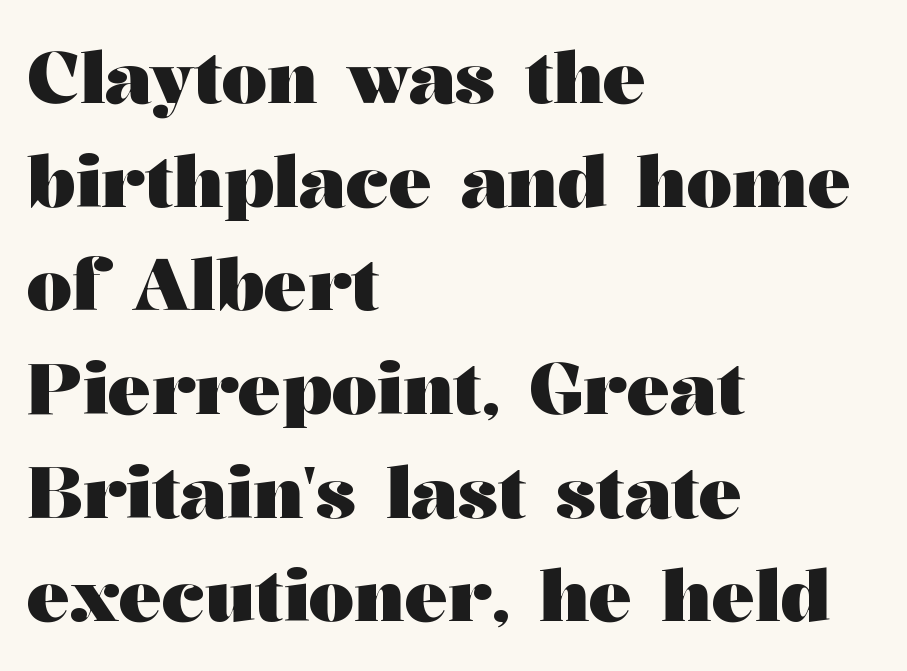
The image shows 72 px heavy, wide serif type, upright; set left-aligned, normal line spacing (1.44x), normal letter spacing, not underlined; medium stroke contrast and a medium x-height.
